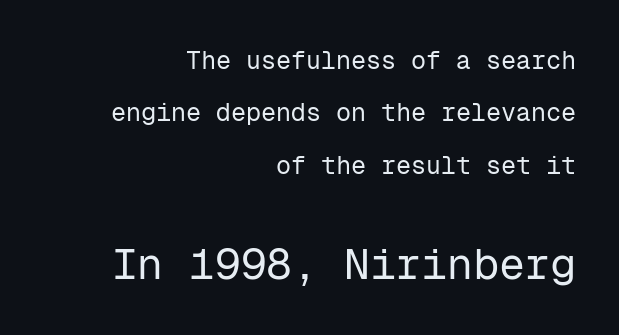
The image shows 43 px regular-weight sans-serif type, upright, monospaced; set right-aligned, loose line spacing (2.1x), normal letter spacing, not underlined; the second (bottom) block is 1.72x larger; low stroke contrast and a medium x-height.
